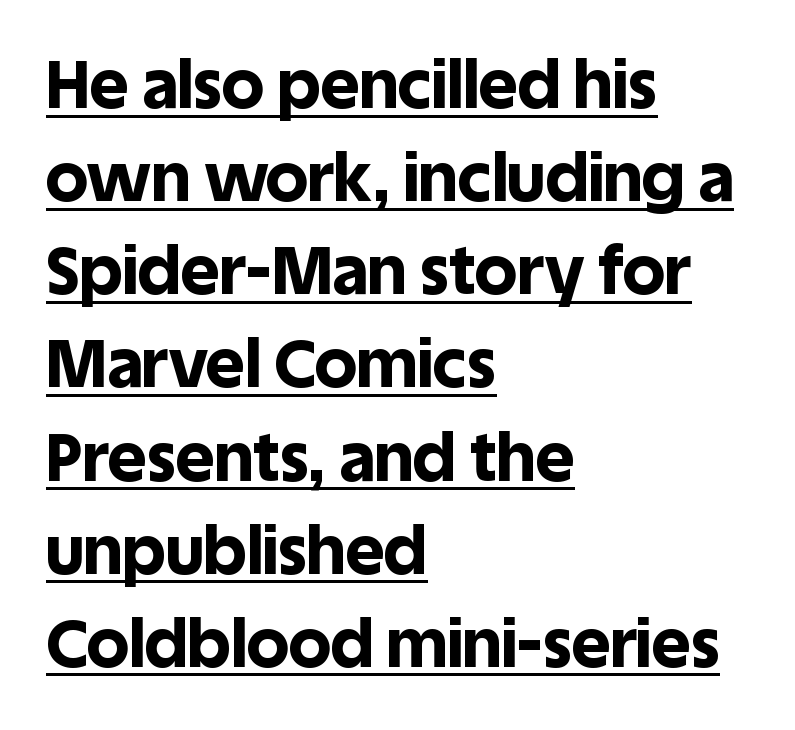
The image shows 67 px bold sans-serif type, upright; set left-aligned, normal line spacing (1.39x), normal letter spacing, underlined; a large x-height.
